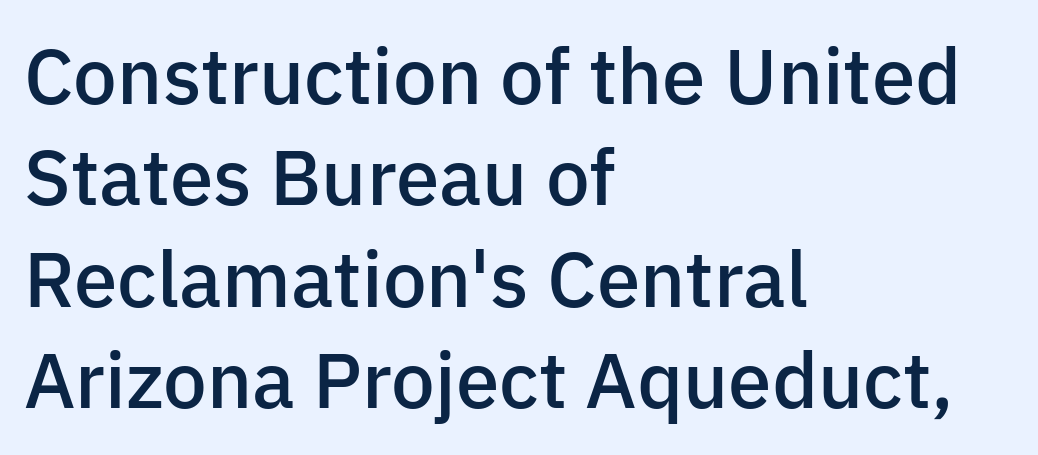
I'd call this a sans setting — the letters go barefoot. Whoever set this chose a conventional vertical rhythm. Anything drawn beneath the words? Only blank space. Does the lettering tilt? It doesn't — this is upright.
